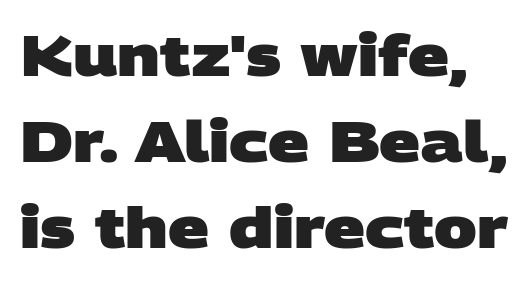
Is this a fixed-width face? No — the glyphs have proportional, varying widths. Honestly, the letter spacing is just normal — you wouldn't notice it. Reading down the column, the eye jumps a familiar distance to each next line. The strip under each line holds only bare page. Typographic density is high because the face is bold.
